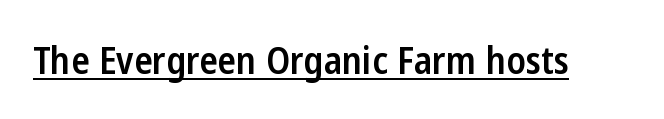
Q: Is the text bold? A: Semi-bold.
Q: Is the text italic (slanted)? A: No, it is upright.
Q: Is the typeface a serif or a sans-serif typeface? A: Sans-serif.
Q: Is the text underlined? A: Yes.
Q: Is the spacing between letters normal or unusually wide? A: Normal.
Q: Width (condensed, normal, or wide)? A: Condensed.
Q: Stroke contrast? A: Low.
Q: x-height? A: Medium.
Q: Monospaced? A: No.
